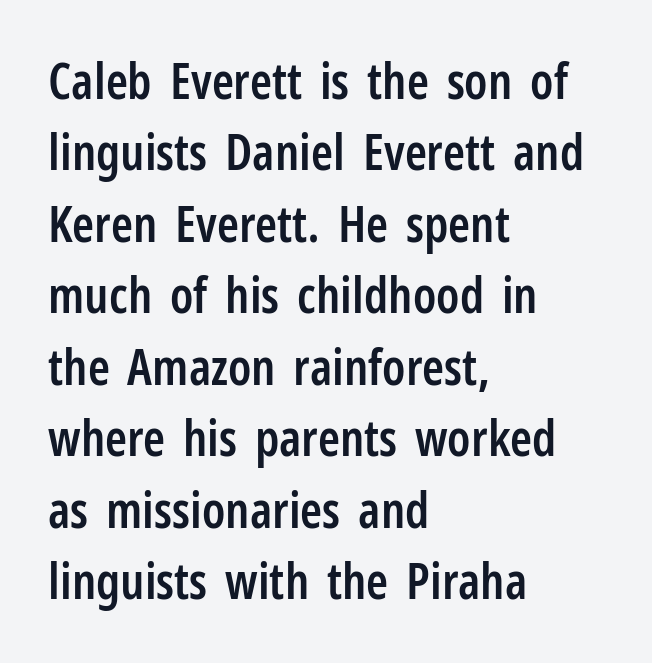
The passage shown is not underscored anywhere. Visually the block forms a straight wall on the left and a jagged coastline on the right. Do the letters lean? They stand straight. The letters advance in unequal steps, a hallmark of proportional type.
